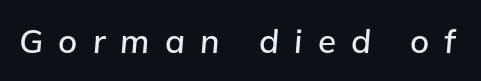
The image shows 33 px text type, italic (leaning right); set unusually wide letter spacing (+0.46 em), not underlined; low stroke contrast and a medium x-height.
